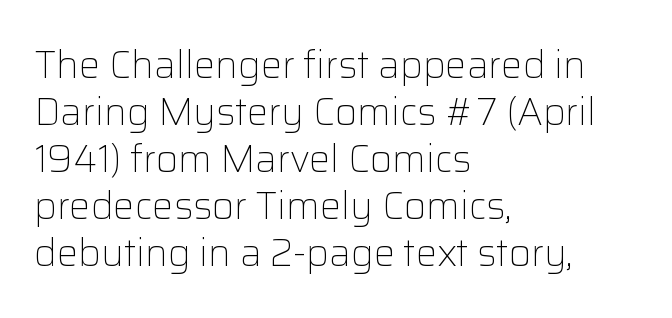
A typesetter would call this proportional, since set widths differ per character. This sample uses a sans-serif face. Characters remain perfectly vertical along every line. Descenders are the only things crossing below the line.
